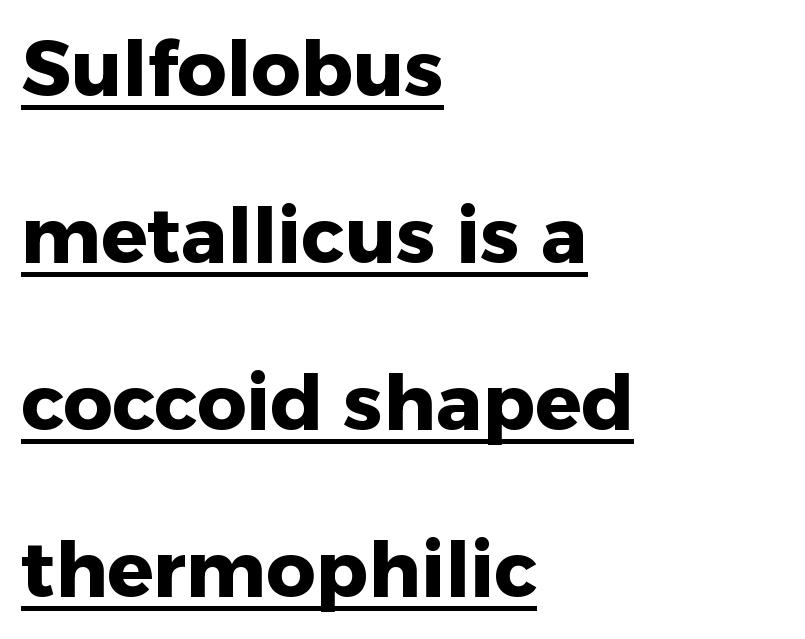
Q: Is the text bold? A: Yes.
Q: Is the text italic (slanted)? A: No, it is upright.
Q: Is the typeface a serif or a sans-serif typeface? A: Sans-serif.
Q: Is the text underlined? A: Yes.
Q: How is the paragraph aligned? A: Left-aligned.
Q: Is the spacing between letters normal or unusually wide? A: Normal.
Q: Is the spacing between lines tight, normal or loose? A: Loose.
Q: Width (condensed, normal, or wide)? A: Normal.
Q: Stroke contrast? A: Low.
Q: x-height? A: Medium.
Q: Monospaced? A: No.
